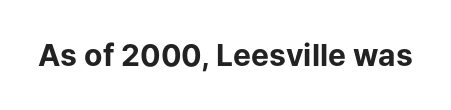
Q: Is the text bold? A: Yes.
Q: Is the text italic (slanted)? A: No, it is upright.
Q: Is the typeface a serif or a sans-serif typeface? A: Sans-serif.
Q: Is the text underlined? A: No.
Q: Is the spacing between letters normal or unusually wide? A: Normal.
Q: Width (condensed, normal, or wide)? A: Normal.
Q: Stroke contrast? A: Low.
Q: x-height? A: Medium.
Q: Monospaced? A: No.
